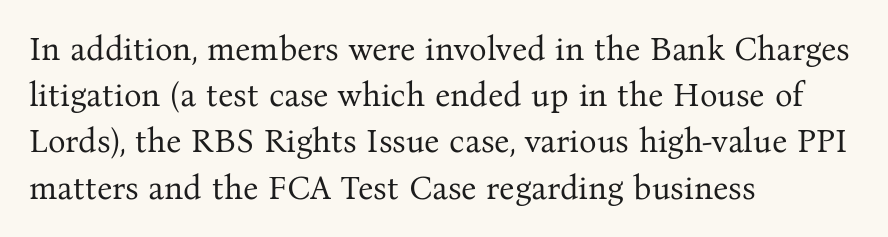
The image shows 33 px regular-weight serif type, upright; set left-aligned, normal line spacing (1.4x), normal letter spacing, not underlined; medium stroke contrast and a medium x-height.
